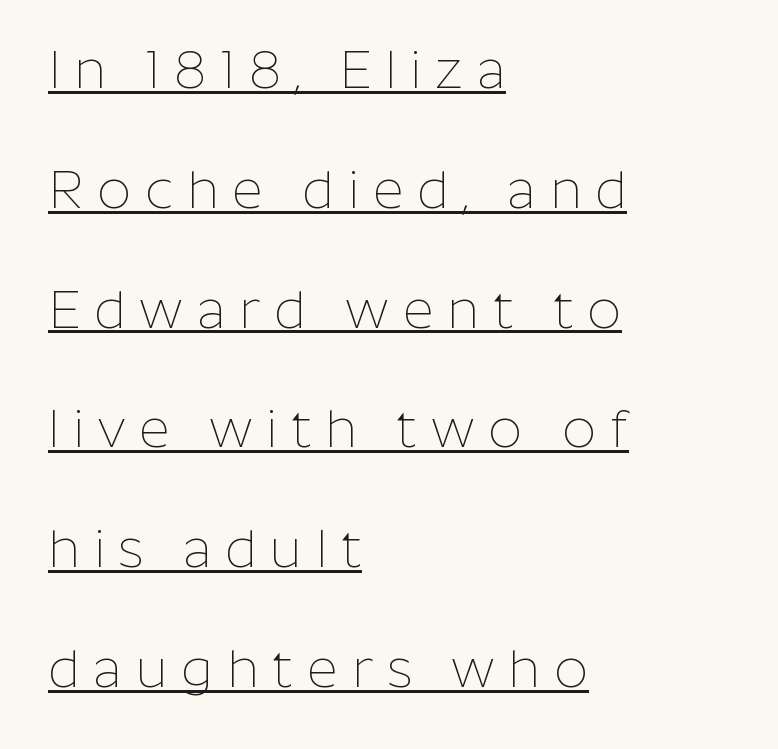
Q: Is the text bold? A: No.
Q: Is the text italic (slanted)? A: No, it is upright.
Q: Is the typeface a serif or a sans-serif typeface? A: Sans-serif.
Q: Is the text underlined? A: Yes.
Q: How is the paragraph aligned? A: Left-aligned.
Q: Is the spacing between letters normal or unusually wide? A: Unusually wide.
Q: Is the spacing between lines tight, normal or loose? A: Loose.
Q: Width (condensed, normal, or wide)? A: Normal.
Q: Stroke contrast? A: Low.
Q: x-height? A: Medium.
Q: Monospaced? A: No.
